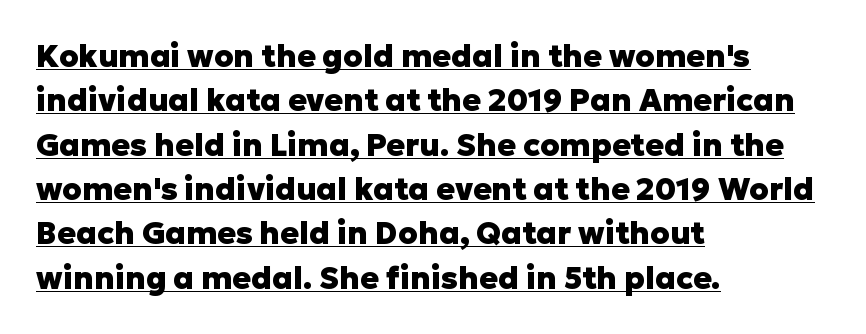
Q: Is the text bold? A: Yes.
Q: Is the text italic (slanted)? A: No, it is upright.
Q: Is the typeface a serif or a sans-serif typeface? A: Sans-serif.
Q: Is the text underlined? A: Yes.
Q: How is the paragraph aligned? A: Left-aligned.
Q: Is the spacing between letters normal or unusually wide? A: Normal.
Q: Is the spacing between lines tight, normal or loose? A: Normal.
Q: Width (condensed, normal, or wide)? A: Normal.
Q: Stroke contrast? A: Low.
Q: x-height? A: Medium.
Q: Monospaced? A: No.
